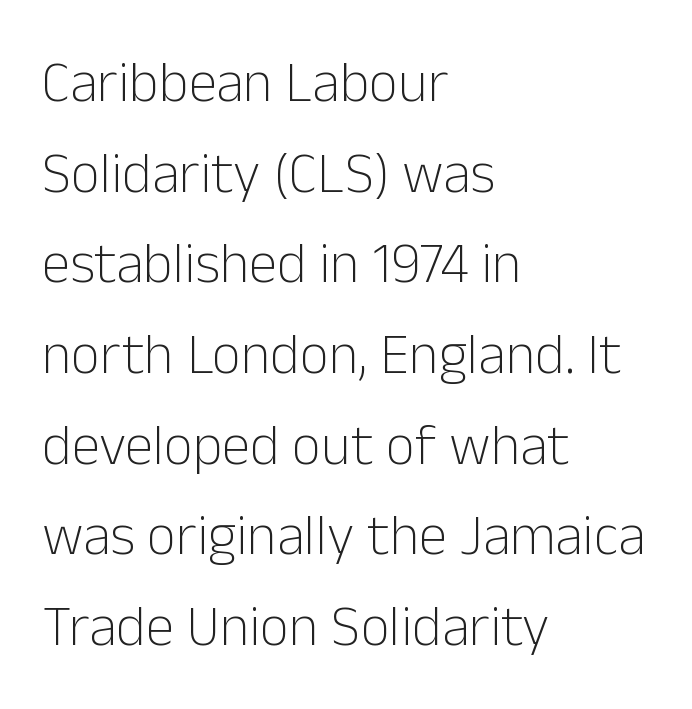
Q: Is the text bold? A: No.
Q: Is the text italic (slanted)? A: No, it is upright.
Q: Is the typeface a serif or a sans-serif typeface? A: Sans-serif.
Q: Is the text underlined? A: No.
Q: How is the paragraph aligned? A: Left-aligned.
Q: Is the spacing between letters normal or unusually wide? A: Normal.
Q: Is the spacing between lines tight, normal or loose? A: Normal.
Q: Width (condensed, normal, or wide)? A: Normal.
Q: Stroke contrast? A: Low.
Q: x-height? A: Medium.
Q: Monospaced? A: No.
